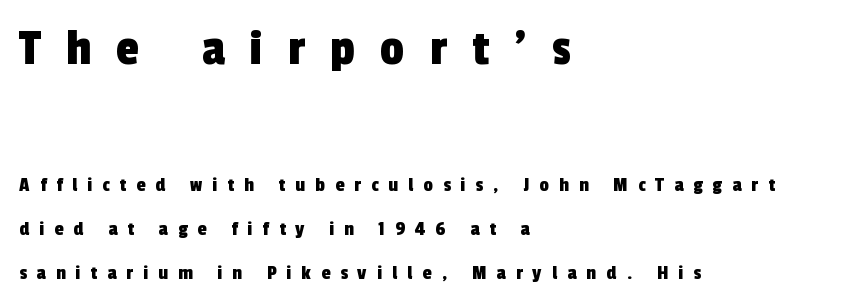
Nothing sits at the stroke ends, so this counts as sans-serif. Whoever set this made the first block the dominant, larger element. Visually the block forms a straight wall on the left and a jagged coastline on the right. The glyphs are unaccompanied by any horizontal stroke below them.
